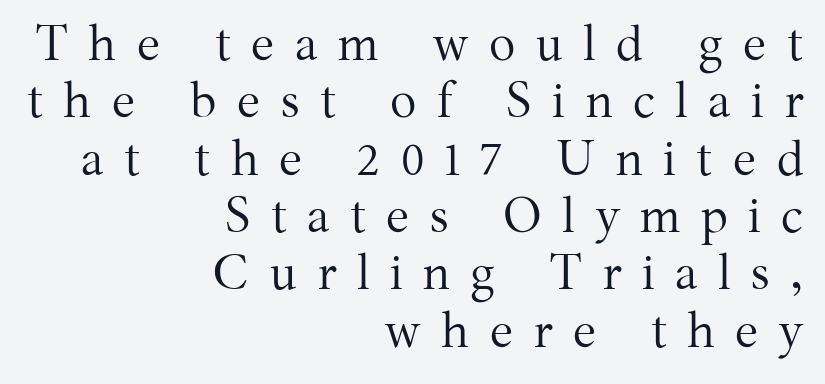
Each row of text sits above clean, open space. The specimen reads as upright at a glance. A student would call this right alignment; a typographer would say flush right, rag left. A typesetter would call this proportional, since set widths differ per character.
